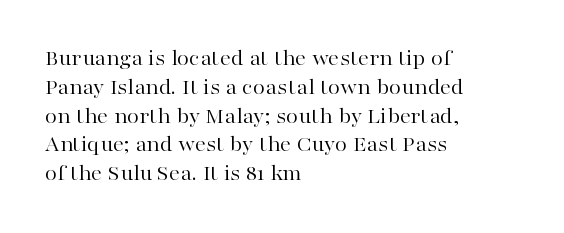
{"italic": "no", "bold": "no", "underline": "no", "align": "left", "line_spacing": "normal", "line_spacing_ratio": 1.31, "letter_spacing": "normal", "letter_spacing_em": 0.0, "glyph_px": 22}
